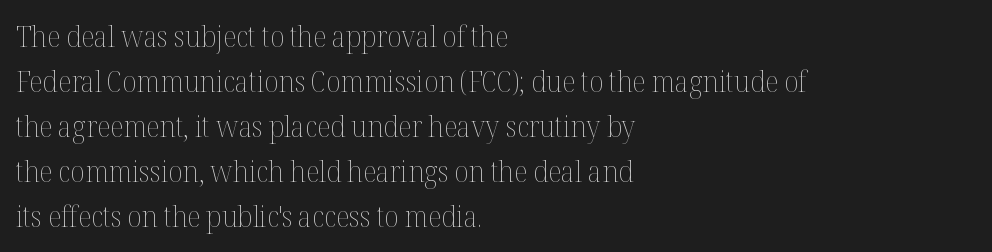
{"italic": "no", "bold": "no", "weight": "thin", "width": "normal", "stroke_contrast": "medium", "x_height": "medium", "monospaced": "no", "underline": "no", "align": "left", "line_spacing": "normal", "line_spacing_ratio": 1.55, "letter_spacing": "normal", "letter_spacing_em": 0.0, "glyph_px": 29}
